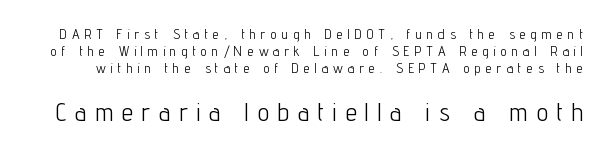
The image shows 25 px text type, upright; set line spacing 1.22x, unusually wide letter spacing (+0.36 em), not underlined; the second (bottom) block is 1.79x larger.
